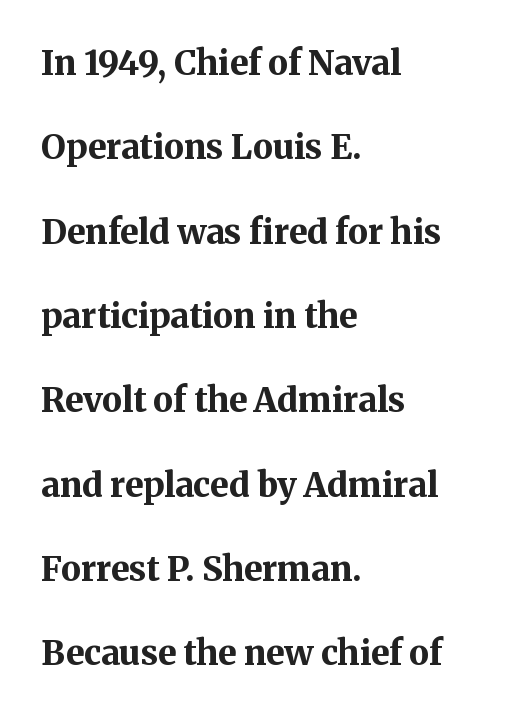
{"serif": "yes", "italic": "no", "bold": "yes", "weight": "bold", "width": "normal", "stroke_contrast": "medium", "x_height": "medium", "monospaced": "no", "underline": "no", "align": "left", "line_spacing": "loose", "line_spacing_ratio": 2.48, "letter_spacing": "normal", "letter_spacing_em": 0.0, "glyph_px": 34}
